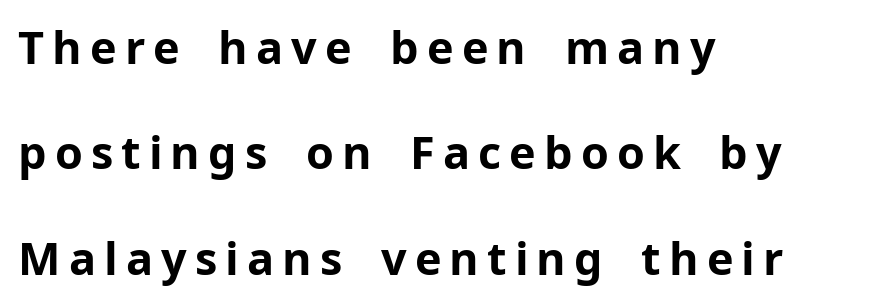
Notice how the stems are strictly vertical — no italics here. Quick note: underline off. Thick stems and heavy bowls — unmistakably bold. Short and long lines alike share a common starting point at left.
